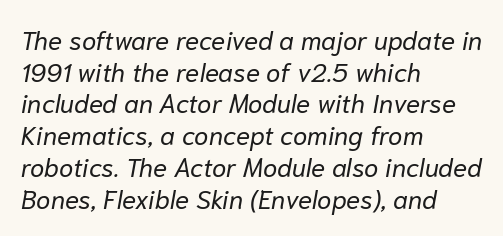
The image shows 26 px text type, italic (leaning right); set left-aligned, line spacing 1.22x, normal letter spacing, not underlined.
